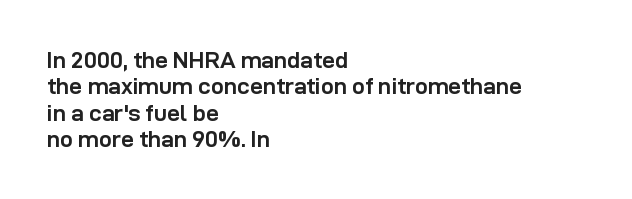
Check under the words: just untouched page. Does the lettering tilt? It doesn't — this is upright. The ragged edge is on the right, which tells us the setting is flush left. Notice how thick the strokes are: this is what a full bold looks like. What stands out about the letter spacing? Nothing — it is the standard amount.
